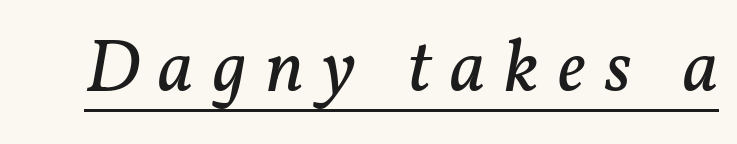
Q: Is the text bold? A: No.
Q: Is the text italic (slanted)? A: Yes, it leans right by about 11 degrees.
Q: Is the typeface a serif or a sans-serif typeface? A: Serif.
Q: Is the text underlined? A: Yes.
Q: Is the spacing between letters normal or unusually wide? A: Unusually wide.
Q: Width (condensed, normal, or wide)? A: Normal.
Q: Stroke contrast? A: Low.
Q: x-height? A: Medium.
Q: Monospaced? A: No.
